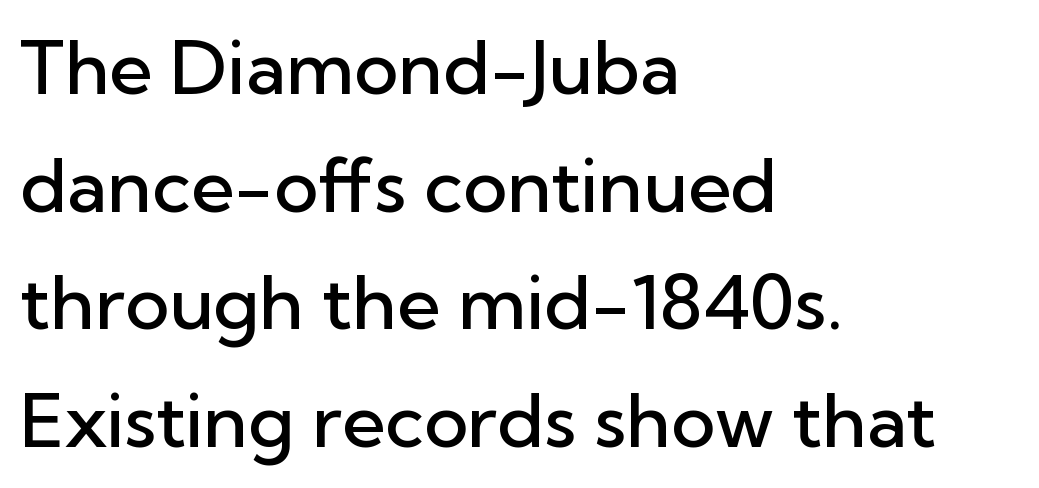
{"serif": "no", "italic": "no", "bold": "semi", "weight": "semibold", "width": "normal", "stroke_contrast": "low", "x_height": "medium", "monospaced": "no", "underline": "no", "align": "left", "line_spacing": "normal", "line_spacing_ratio": 1.57, "letter_spacing": "normal", "letter_spacing_em": 0.0, "glyph_px": 75}
